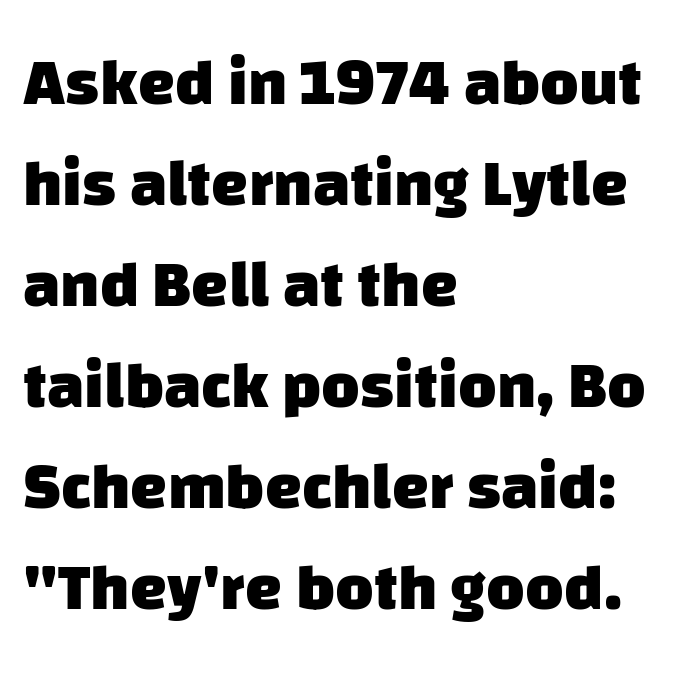
{"serif": "no", "bold": "yes", "weight": "heavy", "width": "normal", "stroke_contrast": "low", "x_height": "large", "monospaced": "no", "underline": "no", "align": "left", "line_spacing": "normal", "line_spacing_ratio": 1.53, "letter_spacing": "normal", "letter_spacing_em": 0.0, "glyph_px": 66}
